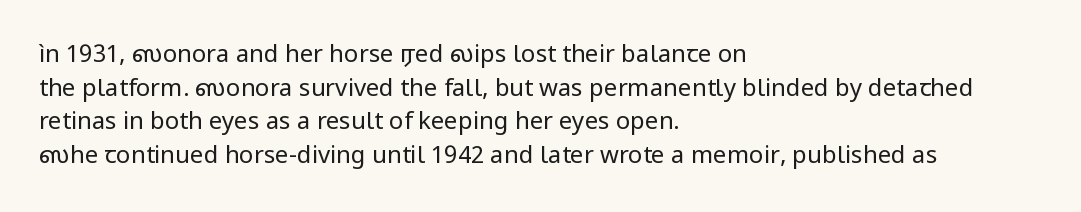
Q: Is the text bold? A: No.
Q: Is the text italic (slanted)? A: No, it is upright.
Q: Is the text underlined? A: No.
Q: How is the paragraph aligned? A: Left-aligned.
Q: Is the spacing between letters normal or unusually wide? A: Normal.
Q: Is the spacing between lines tight, normal or loose? A: Normal.
